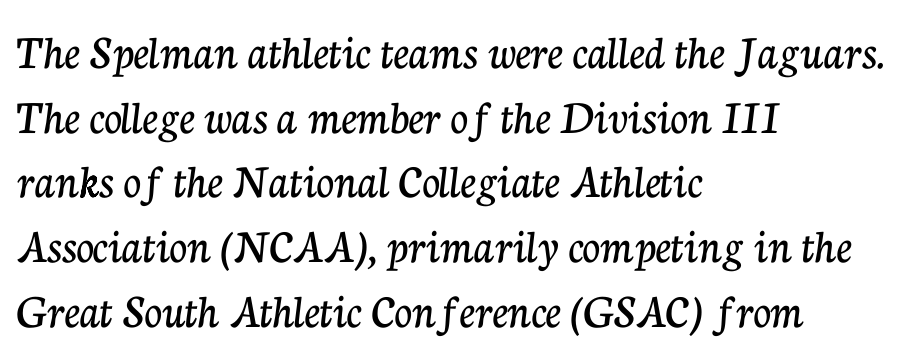
The image shows 49 px serif type; set left-aligned, normal line spacing (1.32x), normal letter spacing, not underlined; low stroke contrast and a medium x-height.
